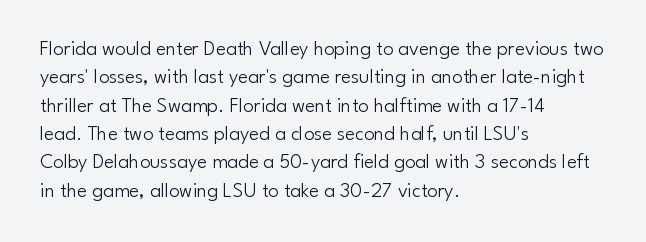
{"italic": "no", "bold": "no", "underline": "no", "align": "left", "line_spacing": "normal", "line_spacing_ratio": 1.35, "letter_spacing": "normal", "letter_spacing_em": 0.0, "glyph_px": 21}
